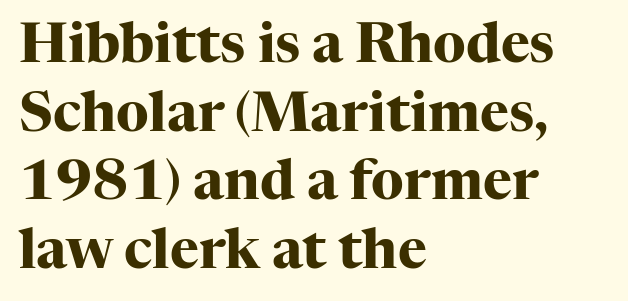
Q: Is the text bold? A: Yes.
Q: Is the text italic (slanted)? A: No, it is upright.
Q: Is the typeface a serif or a sans-serif typeface? A: Serif.
Q: Is the text underlined? A: No.
Q: How is the paragraph aligned? A: Left-aligned.
Q: Is the spacing between letters normal or unusually wide? A: Normal.
Q: Is the spacing between lines tight, normal or loose? A: Normal.
Q: Width (condensed, normal, or wide)? A: Normal.
Q: Stroke contrast? A: High.
Q: x-height? A: Medium.
Q: Monospaced? A: No.
